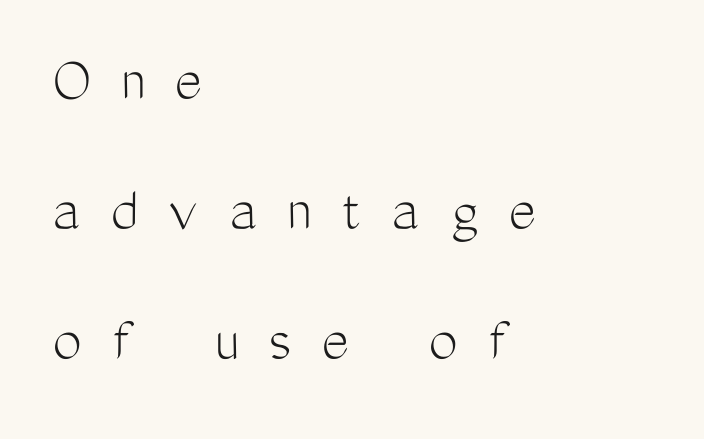
{"serif": "no", "italic": "no", "bold": "no", "weight": "light", "width": "condensed", "stroke_contrast": "medium", "x_height": "medium", "monospaced": "no", "underline": "no", "align": "left", "line_spacing": "loose", "line_spacing_ratio": 2.0, "letter_spacing": "wide", "letter_spacing_em": 0.47, "glyph_px": 65}
